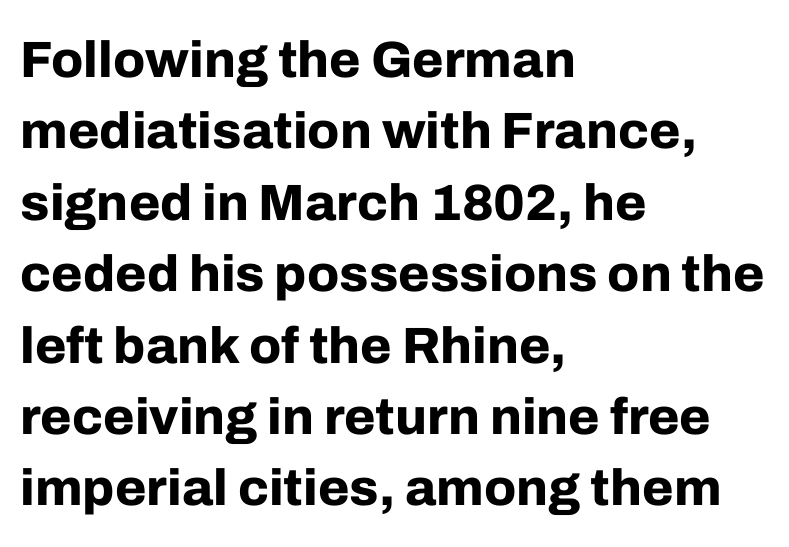
Style check: upright. Looks like regular typesetting: each glyph gets only the width it needs. One glance says typical: line gaps are just what's usual. This sample uses plain, unmodified letter spacing. Bare-footed words on every line. One-word summary of the alignment: left.
